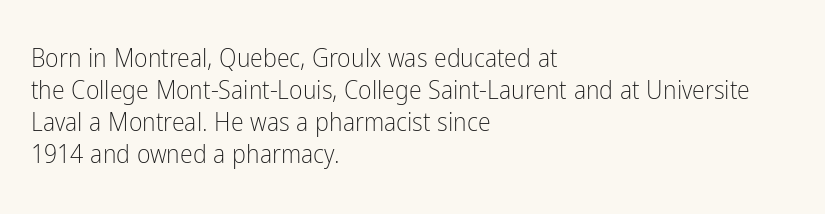
The image shows 26 px text type, upright; set left-aligned, line spacing 1.23x, normal letter spacing, not underlined.
